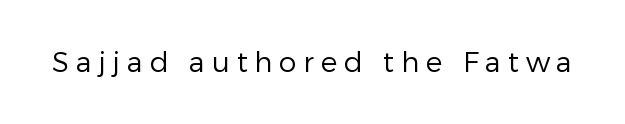
Q: Is the text bold? A: No.
Q: Is the text italic (slanted)? A: No, it is upright.
Q: Is the typeface a serif or a sans-serif typeface? A: Sans-serif.
Q: Is the text underlined? A: No.
Q: Is the spacing between letters normal or unusually wide? A: Unusually wide.
Q: Width (condensed, normal, or wide)? A: Normal.
Q: Stroke contrast? A: Low.
Q: x-height? A: Medium.
Q: Monospaced? A: No.
